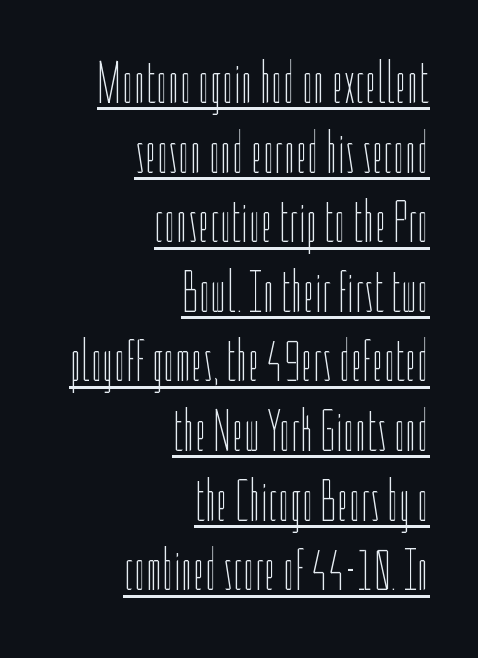
The image shows 60 px thin, condensed type, upright; set right-aligned, line spacing 1.16x, normal letter spacing, underlined; low stroke contrast and a medium x-height.
